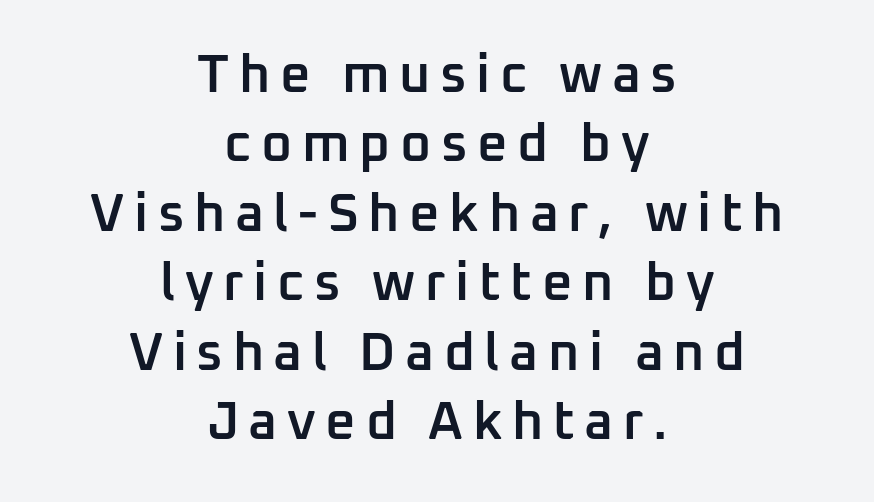
Q: Is the text bold? A: Semi-bold.
Q: Is the text italic (slanted)? A: No, it is upright.
Q: Is the typeface a serif or a sans-serif typeface? A: Sans-serif.
Q: Is the text underlined? A: No.
Q: How is the paragraph aligned? A: Centered.
Q: Is the spacing between lines tight, normal or loose? A: Normal.
Q: Width (condensed, normal, or wide)? A: Normal.
Q: Stroke contrast? A: Low.
Q: x-height? A: Medium.
Q: Monospaced? A: No.
